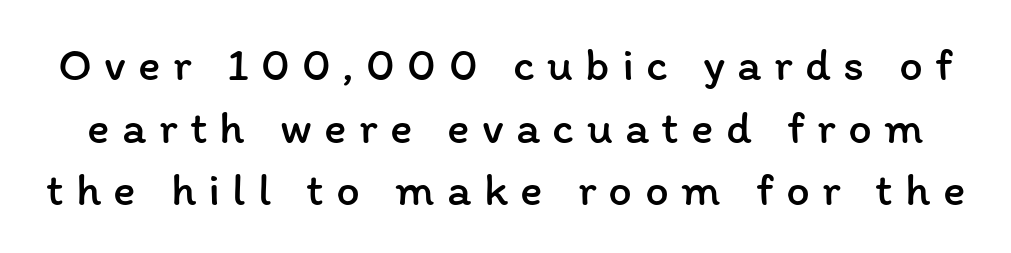
Has an underline been added? It has not. Compared with typical paragraphs, the rows here are spaced about the same. Caption: expanded tracking, letters set apart. Stems and bowls with no extra thickness — not bold.
